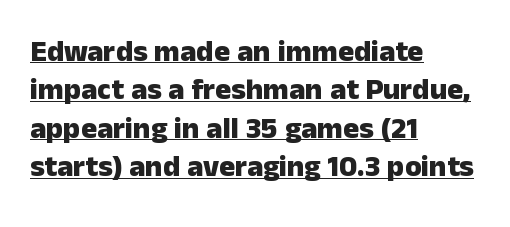
This block has exactly the height ordinary leading produces. What stands out about the letter spacing? Nothing — it is the standard amount. The rendering uses natural spacing where letterforms have individual widths. Leftover space on each line is placed entirely after the last word. Serif or sans? Sans — the stroke terminals are bare.
